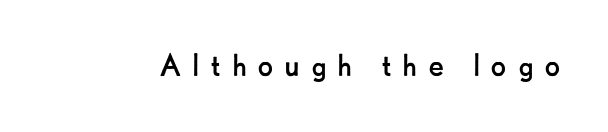
Q: Is the text bold? A: No.
Q: Is the text italic (slanted)? A: No, it is upright.
Q: Is the typeface a serif or a sans-serif typeface? A: Sans-serif.
Q: Is the text underlined? A: No.
Q: Is the spacing between letters normal or unusually wide? A: Unusually wide.
Q: Width (condensed, normal, or wide)? A: Normal.
Q: Stroke contrast? A: Low.
Q: x-height? A: Small.
Q: Monospaced? A: No.
